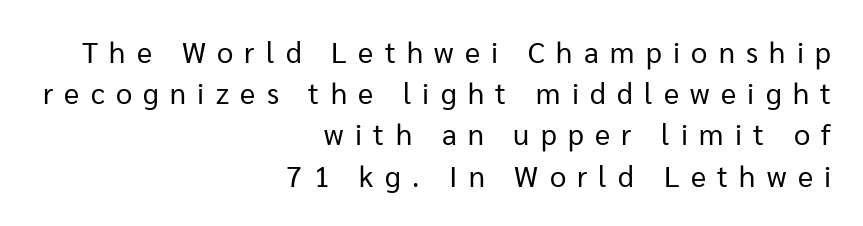
{"serif": "no", "italic": "no", "bold": "no", "weight": "regular", "width": "normal", "stroke_contrast": "low", "x_height": "medium", "monospaced": "no", "underline": "no", "align": "right", "line_spacing": "normal", "line_spacing_ratio": 1.42, "letter_spacing": "wide", "letter_spacing_em": 0.39, "glyph_px": 29}
